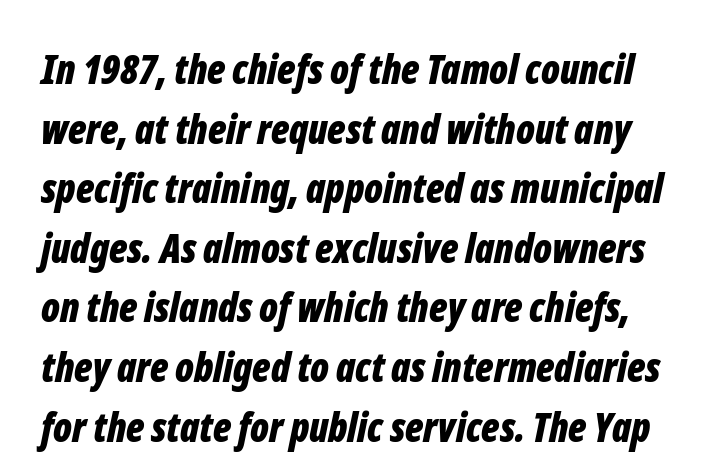
The image shows 40 px bold, condensed type, italic (leaning right); set normal line spacing (1.49x), normal letter spacing, not underlined; low stroke contrast and a medium x-height.
